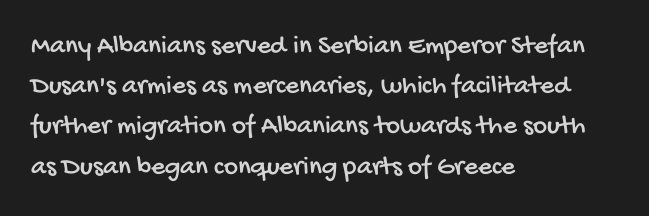
One glance says typical: line gaps are just what's usual. You could call the tracking neutral — neither tight nor loose. This rendering uses left alignment, leaving the right contour irregular. Quick note: underline off.
